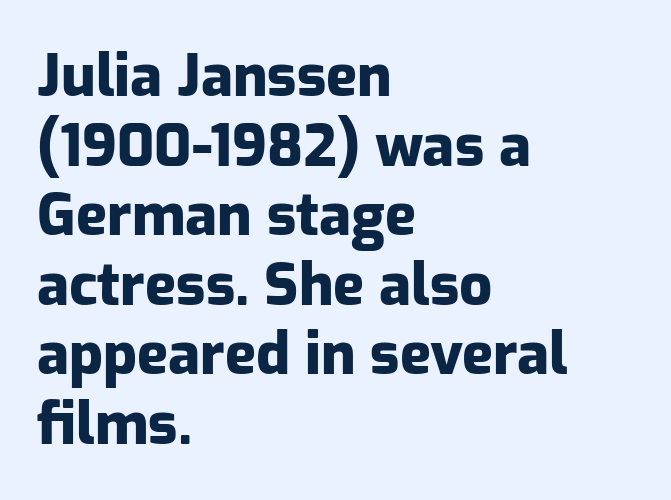
{"serif": "no", "italic": "no", "bold": "yes", "weight": "heavy", "width": "normal", "stroke_contrast": "low", "x_height": "medium", "monospaced": "no", "underline": "no", "align": "left", "line_spacing_ratio": 1.2, "letter_spacing": "normal", "letter_spacing_em": 0.0, "glyph_px": 58}
